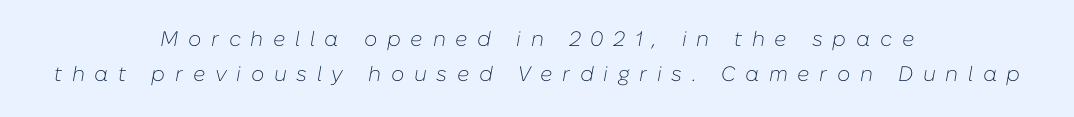
Q: Is the text bold? A: No.
Q: Is the text italic (slanted)? A: Yes, it leans right by about 10 degrees.
Q: Is the text underlined? A: No.
Q: How is the paragraph aligned? A: Centered.
Q: Is the spacing between letters normal or unusually wide? A: Unusually wide.
Q: Is the spacing between lines tight, normal or loose? A: Normal.
